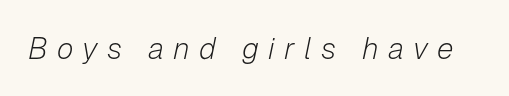
The image shows 30 px light type, italic (leaning right); set unusually wide letter spacing (+0.31 em), not underlined; low stroke contrast and a medium x-height.
